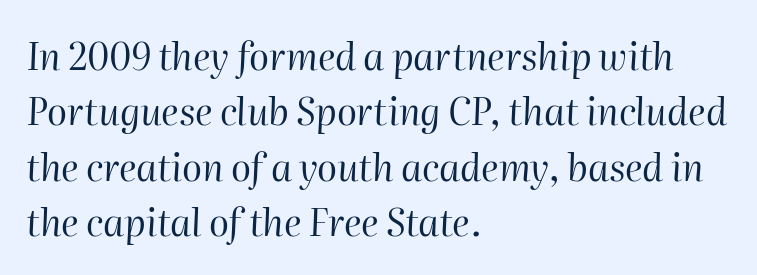
Q: Is the text bold? A: No.
Q: Is the text italic (slanted)? A: Yes, it leans right by about 2 degrees.
Q: Is the text underlined? A: No.
Q: How is the paragraph aligned? A: Left-aligned.
Q: Is the spacing between letters normal or unusually wide? A: Normal.
Q: Is the spacing between lines tight, normal or loose? A: Normal.
Q: Width (condensed, normal, or wide)? A: Normal.
Q: Stroke contrast? A: High.
Q: x-height? A: Medium.
Q: Monospaced? A: No.
